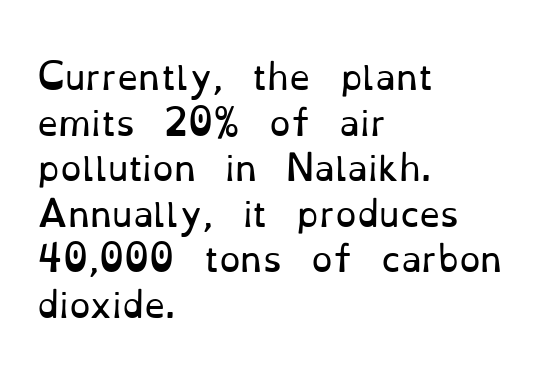
The image shows 34 px regular-weight serif type, upright; set left-aligned, normal line spacing (1.34x), normal letter spacing, not underlined; low stroke contrast and a small x-height.
